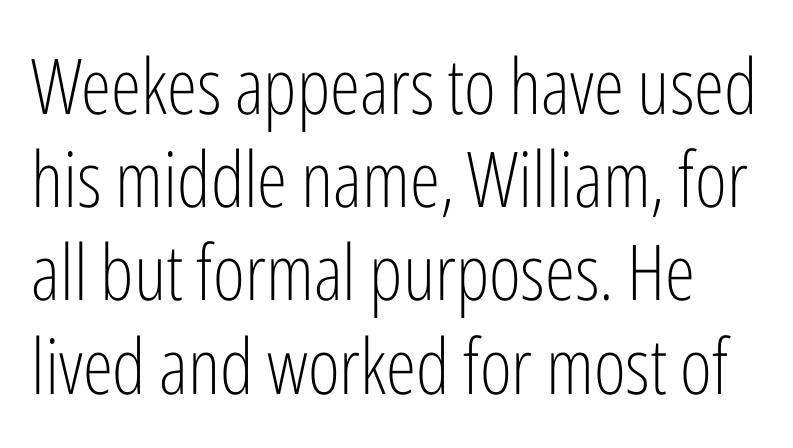
{"serif": "no", "italic": "no", "bold": "no", "weight": "light", "width": "condensed", "stroke_contrast": "low", "x_height": "medium", "monospaced": "no", "underline": "no", "line_spacing_ratio": 1.21, "letter_spacing": "normal", "letter_spacing_em": 0.0, "glyph_px": 77}
